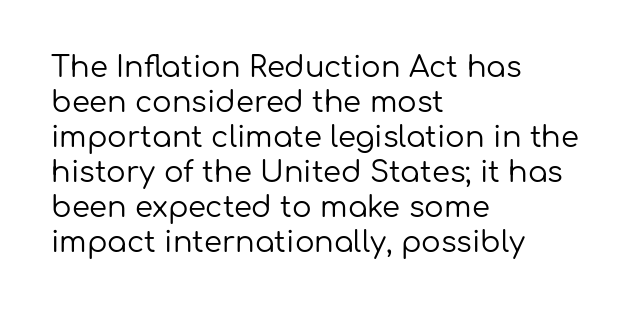
The image shows 29 px regular-weight sans-serif type, upright; set left-aligned, line spacing 1.21x, normal letter spacing, not underlined; low stroke contrast and a medium x-height.
